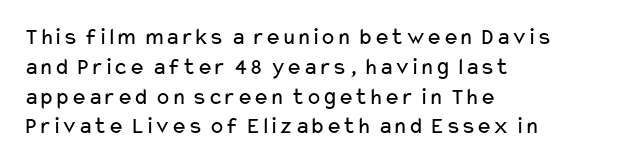
If you drew a line through each stem, it would be perfectly vertical. Tracking value appears to be zero — textbook default spacing. The rag falls on the right side of this text block. The face looks like a standard text weight, possibly lighter. The string is rendered with underlining switched off.
